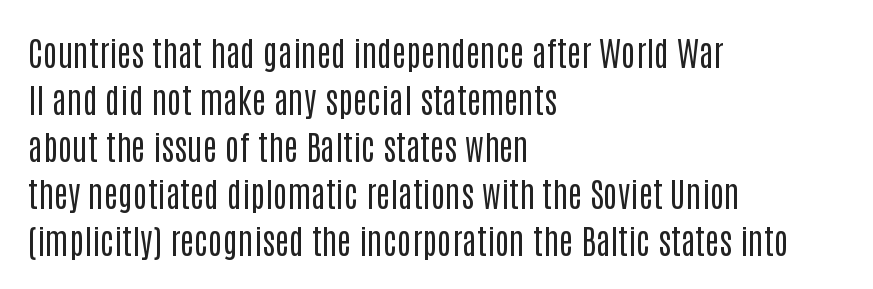
{"serif": "no", "italic": "no", "bold": "no", "weight": "regular", "width": "condensed", "stroke_contrast": "low", "x_height": "large", "monospaced": "no", "underline": "no", "align": "left", "line_spacing": "normal", "line_spacing_ratio": 1.38, "letter_spacing": "normal", "letter_spacing_em": 0.0, "glyph_px": 34}
